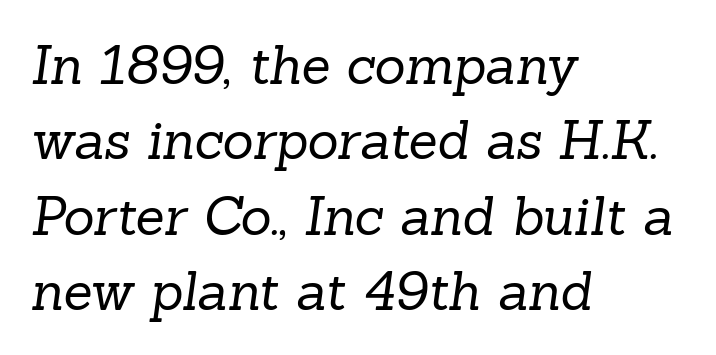
{"serif": "yes", "bold": "no", "weight": "regular", "width": "normal", "stroke_contrast": "low", "x_height": "medium", "monospaced": "no", "underline": "no", "align": "left", "line_spacing": "normal", "line_spacing_ratio": 1.42, "letter_spacing": "normal", "letter_spacing_em": 0.0, "glyph_px": 53}
